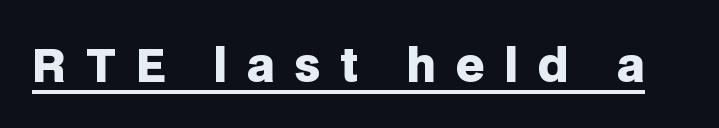
Q: Is the text bold? A: Yes.
Q: Is the text italic (slanted)? A: No, it is upright.
Q: Is the typeface a serif or a sans-serif typeface? A: Sans-serif.
Q: Is the text underlined? A: Yes.
Q: Is the spacing between letters normal or unusually wide? A: Unusually wide.
Q: Width (condensed, normal, or wide)? A: Normal.
Q: Stroke contrast? A: Low.
Q: x-height? A: Large.
Q: Monospaced? A: No.
